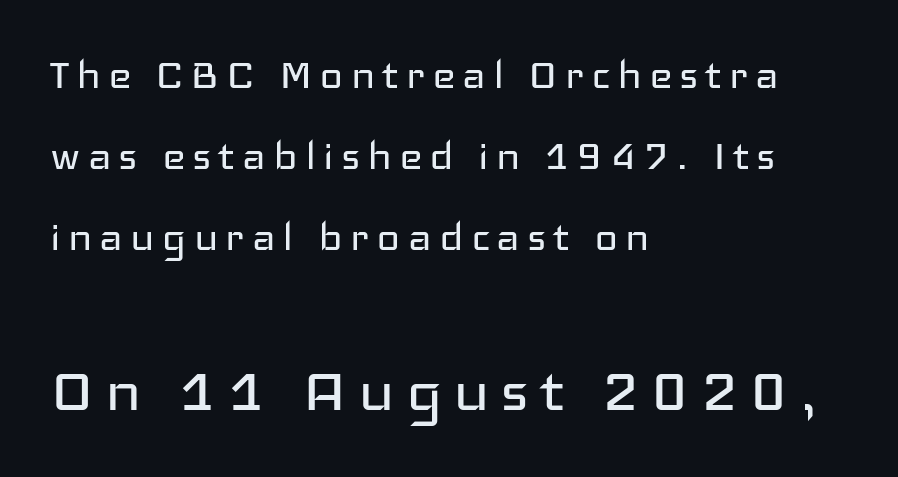
Every character sits straight up, as roman type does. The block sitting lower on the canvas is the one with enlarged characters. The vertical gap from one line to the next is medium. No letter is thick-stroked: the sample isn't bold. No word sits above an underline.
